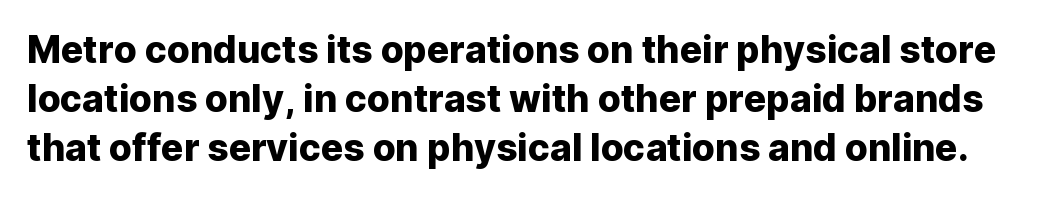
The image shows 37 px sans-serif type, upright; set normal line spacing (1.32x), normal letter spacing, not underlined; low stroke contrast and a medium x-height.
